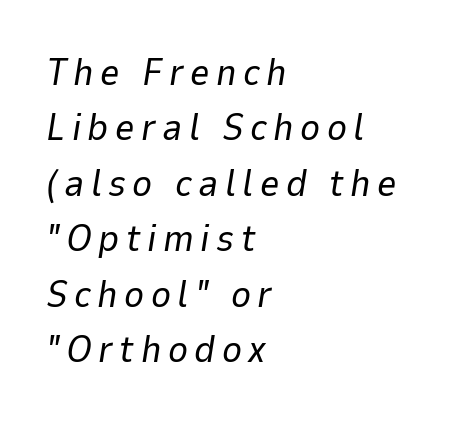
{"italic": "yes", "lean": "right", "slant_degrees": 9, "bold": "no", "weight": "regular", "width": "normal", "stroke_contrast": "low", "x_height": "medium", "monospaced": "no", "underline": "no", "align": "left", "line_spacing": "normal", "line_spacing_ratio": 1.46, "glyph_px": 38}
